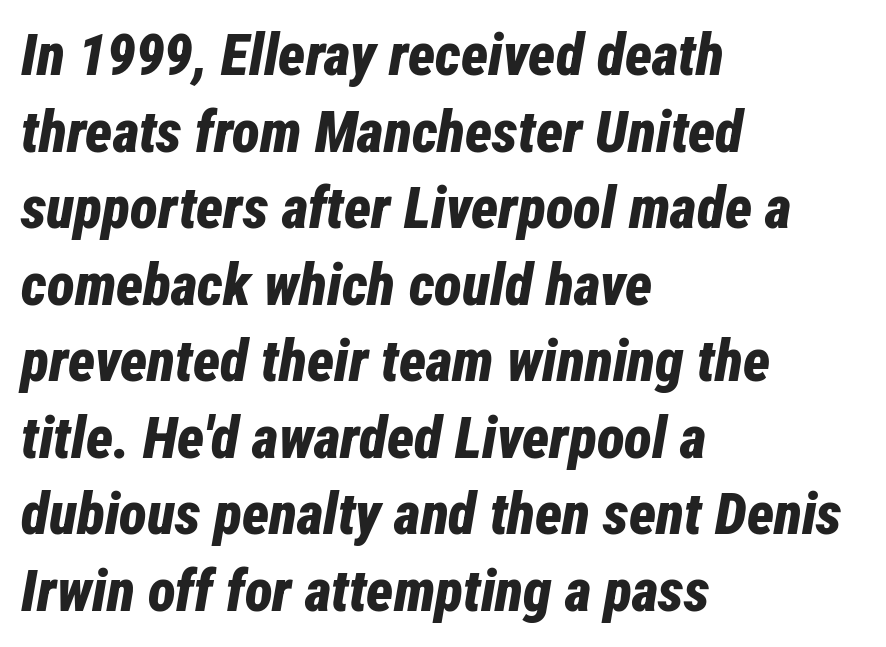
The image shows 58 px bold, condensed type, italic (leaning right); set left-aligned, normal line spacing (1.32x), normal letter spacing, not underlined; low stroke contrast and a medium x-height.
